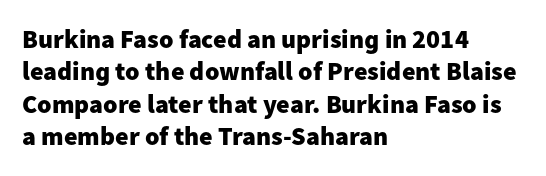
{"italic": "no", "bold": "yes", "underline": "no", "align": "left", "line_spacing": "normal", "line_spacing_ratio": 1.25, "letter_spacing": "normal", "letter_spacing_em": 0.0, "glyph_px": 26}
